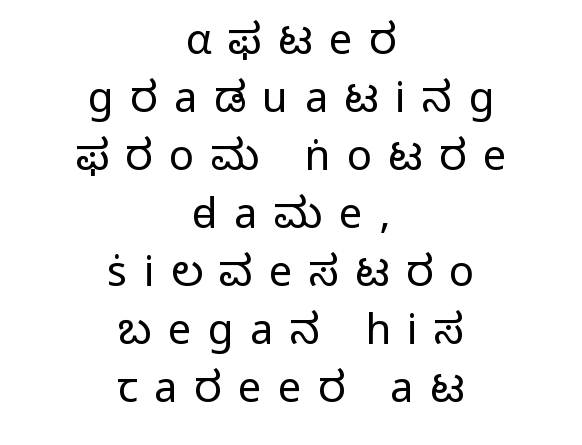
Q: Is the text bold? A: No.
Q: Is the text italic (slanted)? A: No, it is upright.
Q: Is the typeface a serif or a sans-serif typeface? A: Sans-serif.
Q: Is the text underlined? A: No.
Q: How is the paragraph aligned? A: Centered.
Q: Is the spacing between letters normal or unusually wide? A: Unusually wide.
Q: Is the spacing between lines tight, normal or loose? A: Normal.
Q: Width (condensed, normal, or wide)? A: Normal.
Q: Stroke contrast? A: Low.
Q: x-height? A: Medium.
Q: Monospaced? A: No.
